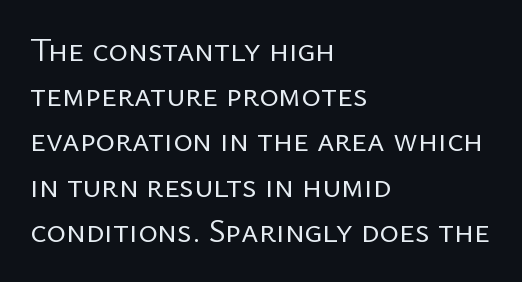
The image shows 33 px regular-weight sans-serif type, upright; set left-aligned, normal line spacing (1.37x), normal letter spacing, not underlined; low stroke contrast and a medium x-height.
